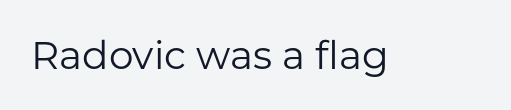
A typesetter would mark this as roman, not italic. The glyphs are unaccompanied by any horizontal stroke below them. The weight tops out at a normal text grade. Here the glyphs are tracked normally, forming tight word shapes. Letterform terminals end flat and unadorned throughout the passage.
